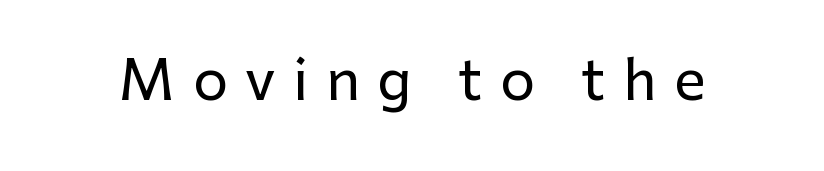
{"serif": "no", "italic": "no", "width": "normal", "stroke_contrast": "low", "x_height": "medium", "monospaced": "no", "underline": "no", "letter_spacing": "wide", "letter_spacing_em": 0.32, "glyph_px": 55}
